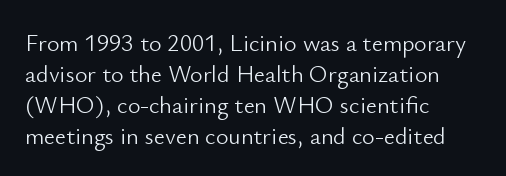
The image shows 24 px text type, upright; set left-aligned, normal line spacing (1.29x), normal letter spacing, not underlined.
